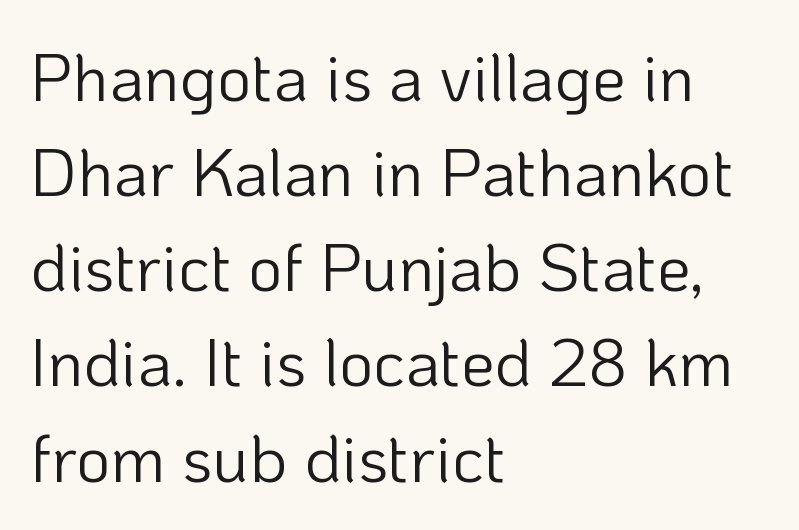
{"serif": "no", "italic": "no", "bold": "no", "weight": "light", "width": "normal", "stroke_contrast": "low", "x_height": "medium", "monospaced": "no", "underline": "no", "align": "left", "line_spacing": "normal", "line_spacing_ratio": 1.42, "letter_spacing": "normal", "letter_spacing_em": 0.0, "glyph_px": 67}
